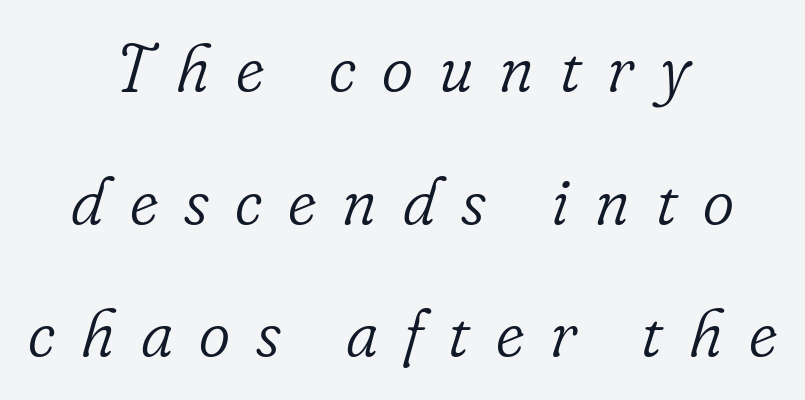
Q: Is the text bold? A: No.
Q: Is the text italic (slanted)? A: Yes, it leans right by about 16 degrees.
Q: Is the typeface a serif or a sans-serif typeface? A: Serif.
Q: Is the text underlined? A: No.
Q: How is the paragraph aligned? A: Centered.
Q: Is the spacing between letters normal or unusually wide? A: Unusually wide.
Q: Is the spacing between lines tight, normal or loose? A: Loose.
Q: Width (condensed, normal, or wide)? A: Normal.
Q: Stroke contrast? A: Low.
Q: x-height? A: Small.
Q: Monospaced? A: No.
